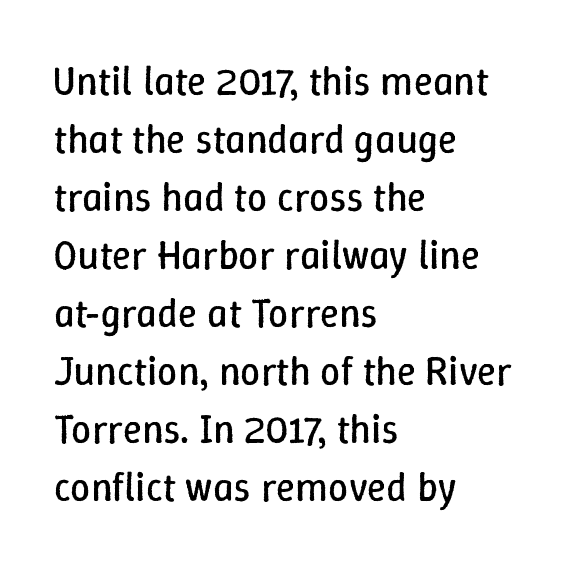
Q: Is the text bold? A: No.
Q: Is the text italic (slanted)? A: No, it is upright.
Q: Is the text underlined? A: No.
Q: How is the paragraph aligned? A: Left-aligned.
Q: Is the spacing between letters normal or unusually wide? A: Normal.
Q: Is the spacing between lines tight, normal or loose? A: Normal.
Q: Width (condensed, normal, or wide)? A: Normal.
Q: Stroke contrast? A: Low.
Q: x-height? A: Medium.
Q: Monospaced? A: No.
